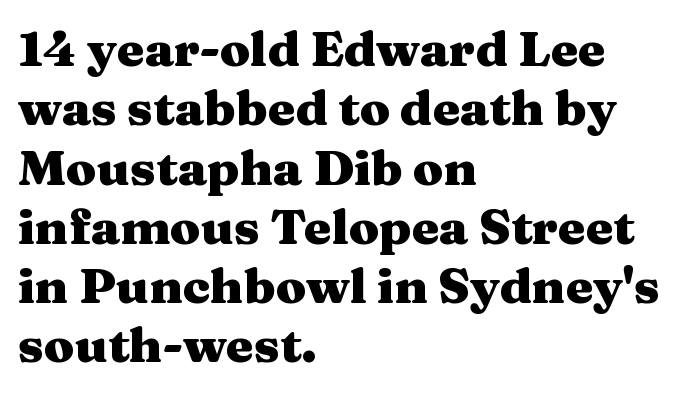
{"serif": "yes", "italic": "no", "bold": "yes", "weight": "heavy", "width": "wide", "stroke_contrast": "medium", "x_height": "medium", "monospaced": "no", "underline": "no", "align": "left", "line_spacing_ratio": 1.21, "letter_spacing": "normal", "letter_spacing_em": 0.0, "glyph_px": 49}
